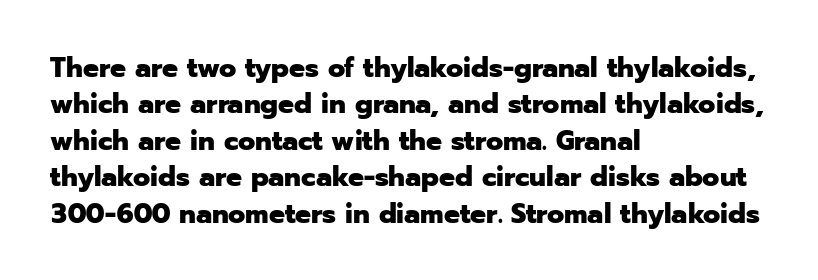
{"serif": "no", "italic": "no", "bold": "yes", "weight": "heavy", "width": "normal", "stroke_contrast": "low", "x_height": "medium", "monospaced": "no", "underline": "no", "align": "left", "line_spacing": "normal", "line_spacing_ratio": 1.3, "letter_spacing": "normal", "letter_spacing_em": 0.0, "glyph_px": 28}
